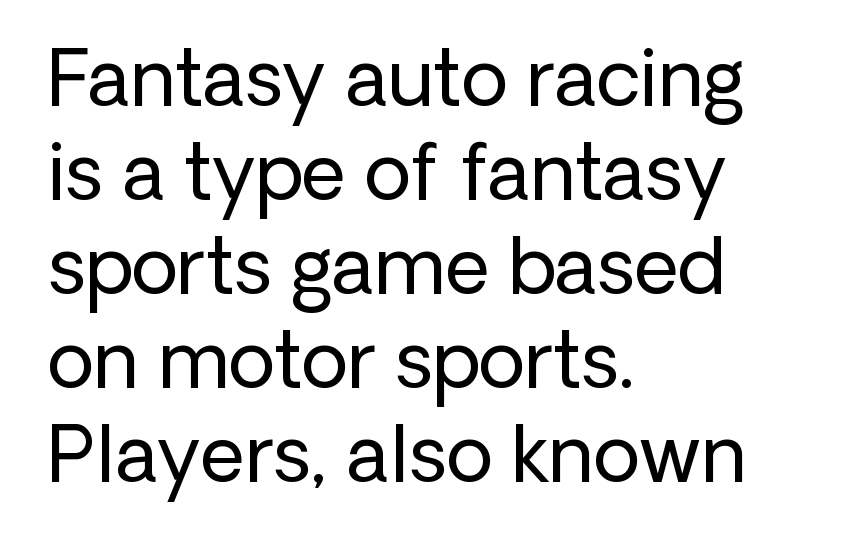
{"serif": "no", "italic": "no", "bold": "no", "weight": "regular", "width": "normal", "stroke_contrast": "low", "x_height": "medium", "monospaced": "no", "underline": "no", "align": "left", "line_spacing_ratio": 1.22, "letter_spacing": "normal", "letter_spacing_em": 0.0, "glyph_px": 77}
